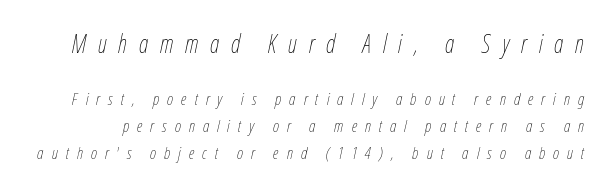
Regarding leading, the lines here are spaced in the standard way. In this sample the first text group is rendered at the bigger scale. Each stroke keeps to a modest, everyday thickness or less. Caption: expanded tracking, letters set apart. Check under the words: just untouched page.
